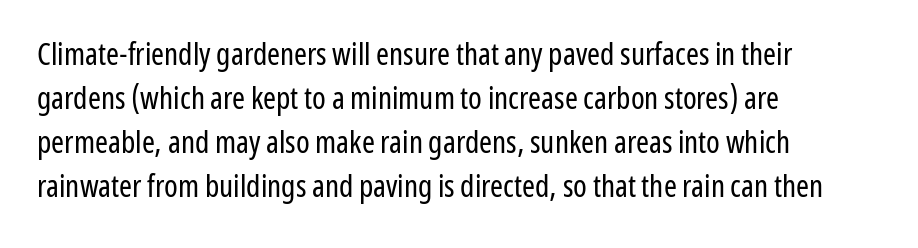
{"serif": "no", "italic": "no", "bold": "no", "weight": "regular", "width": "condensed", "stroke_contrast": "low", "x_height": "medium", "monospaced": "no", "underline": "no", "align": "left", "line_spacing": "normal", "line_spacing_ratio": 1.42, "letter_spacing": "normal", "letter_spacing_em": 0.0, "glyph_px": 31}
